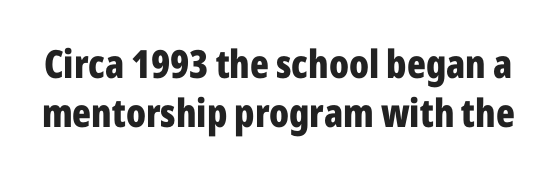
The image shows 39 px bold, condensed sans-serif type, upright; set normal line spacing (1.25x), normal letter spacing, not underlined; low stroke contrast and a medium x-height.
